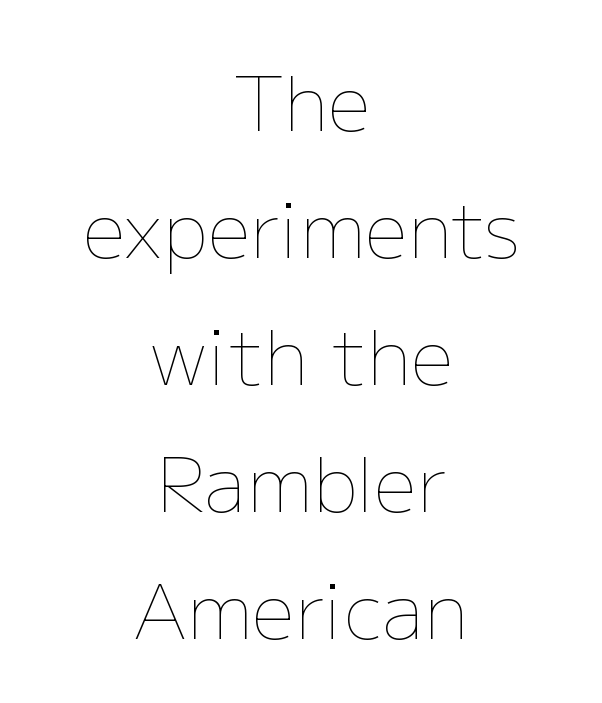
The image shows 76 px thin type, upright; set centered, normal line spacing (1.67x), normal letter spacing, not underlined; low stroke contrast and a medium x-height.
